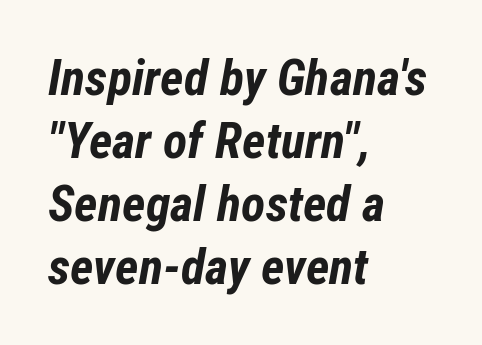
The image shows 50 px bold, condensed type, italic (leaning right); set left-aligned, normal line spacing (1.26x), normal letter spacing, not underlined; low stroke contrast and a medium x-height.
